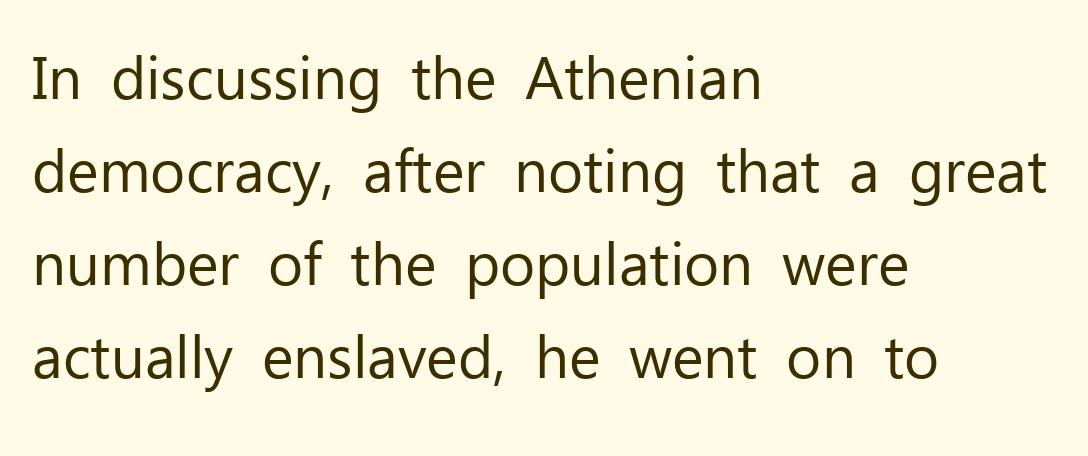
The image shows 60 px regular-weight sans-serif type, upright; set left-aligned, normal line spacing (1.55x), normal letter spacing, not underlined; low stroke contrast and a medium x-height.
